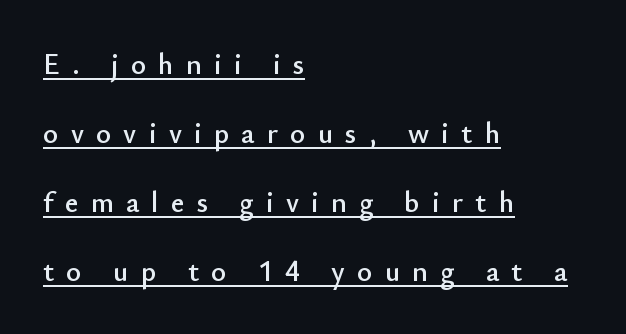
{"serif": "no", "italic": "no", "width": "normal", "stroke_contrast": "low", "x_height": "small", "monospaced": "no", "underline": "yes", "align": "left", "line_spacing": "loose", "line_spacing_ratio": 2.38, "letter_spacing": "wide", "letter_spacing_em": 0.42, "glyph_px": 29}
